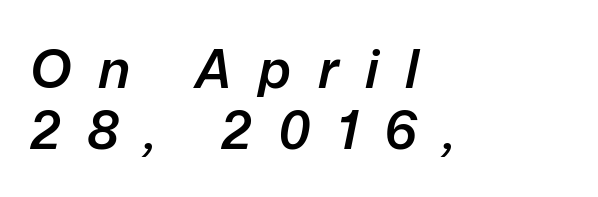
The gaps between neighbouring characters are conspicuously large. Does the copy run flush right? No — it runs flush left. The rendering uses a semibold face; strokes are thickened but not to full bold. Is this a fixed-width face? No — the glyphs have proportional, varying widths.
